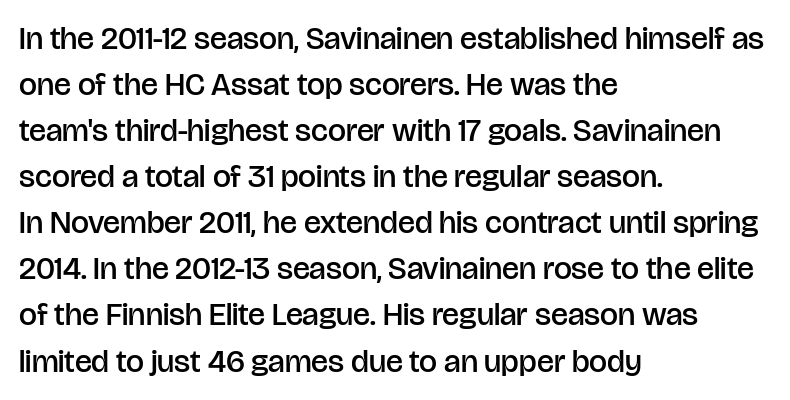
{"serif": "no", "italic": "no", "bold": "semi", "weight": "semibold", "width": "normal", "stroke_contrast": "low", "x_height": "large", "monospaced": "no", "underline": "no", "align": "left", "line_spacing": "normal", "line_spacing_ratio": 1.44, "letter_spacing": "normal", "letter_spacing_em": 0.0, "glyph_px": 32}
